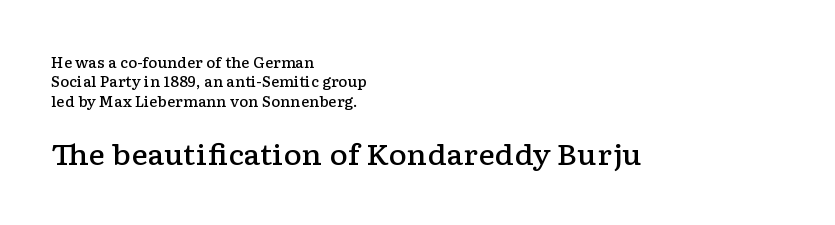
Q: Is the text bold? A: Semi-bold.
Q: Is the text italic (slanted)? A: No, it is upright.
Q: Is the typeface a serif or a sans-serif typeface? A: Serif.
Q: Is the text underlined? A: No.
Q: How is the paragraph aligned? A: Left-aligned.
Q: Is the spacing between letters normal or unusually wide? A: Normal.
Q: Is the spacing between lines tight, normal or loose? A: Normal.
Q: Which block of text is set in a larger size, the first (top) or the second (bottom)? A: The second (bottom) one.
Q: Width (condensed, normal, or wide)? A: Wide.
Q: Stroke contrast? A: Low.
Q: x-height? A: Medium.
Q: Monospaced? A: No.
